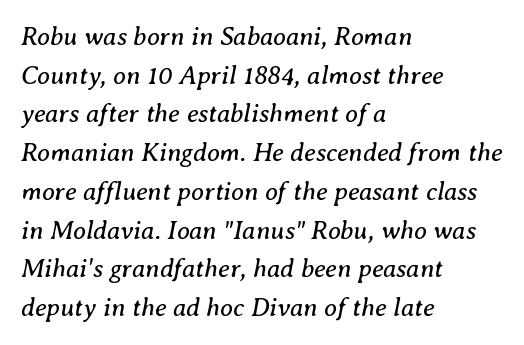
Q: Is the text bold? A: No.
Q: Is the text italic (slanted)? A: Yes, it leans right by about 8 degrees.
Q: Is the text underlined? A: No.
Q: How is the paragraph aligned? A: Left-aligned.
Q: Is the spacing between letters normal or unusually wide? A: Normal.
Q: Is the spacing between lines tight, normal or loose? A: Normal.
